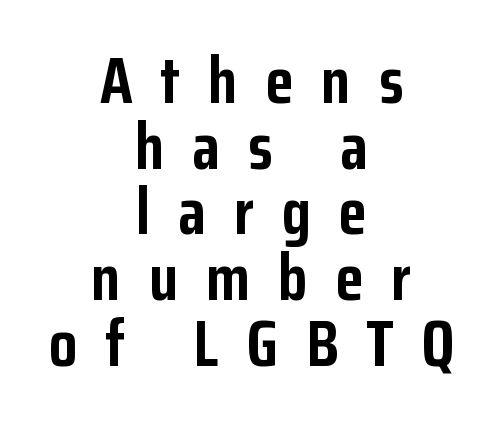
The image shows 65 px semibold, condensed sans-serif type, upright; set centered, tight line spacing (1.01x), unusually wide letter spacing (+0.43 em), not underlined; low stroke contrast and a medium x-height.
